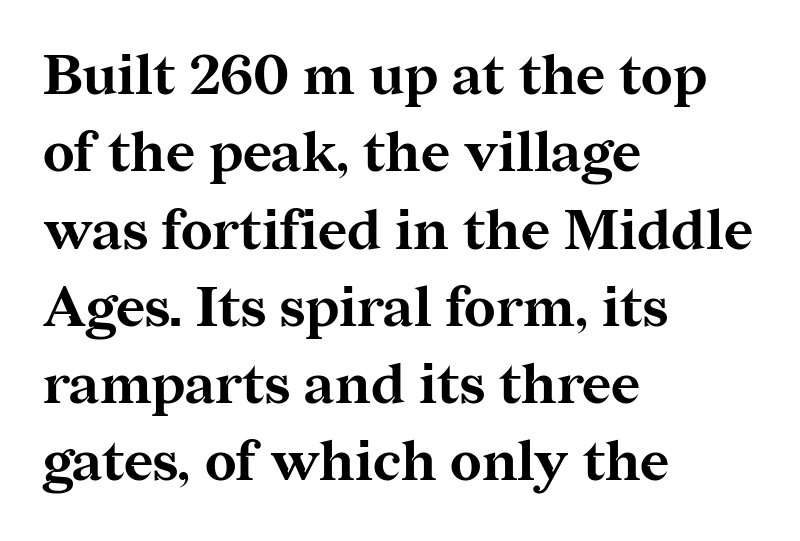
The ragged edge is on the right, which tells us the setting is flush left. Students, note that the glyphs here touch the page at normal intervals. Every character sits straight up, as roman type does. Check where the strokes stop: tiny serifs finish them off. The rows are spaced the way most documents space them. Looks like regular typesetting: each glyph gets only the width it needs.
